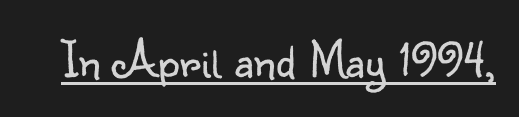
Q: Is the text bold? A: No.
Q: Is the text italic (slanted)? A: No, it is upright.
Q: Is the typeface a serif or a sans-serif typeface? A: Sans-serif.
Q: Is the text underlined? A: Yes.
Q: Is the spacing between letters normal or unusually wide? A: Normal.
Q: Width (condensed, normal, or wide)? A: Normal.
Q: Stroke contrast? A: Low.
Q: x-height? A: Small.
Q: Monospaced? A: No.
